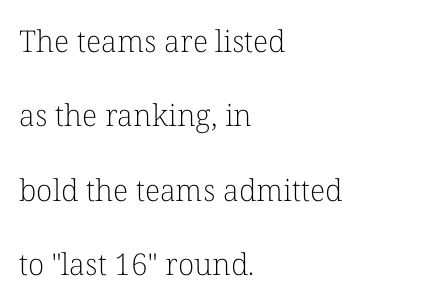
The image shows 30 px light serif type, upright; set left-aligned, loose line spacing (2.48x), normal letter spacing, not underlined; low stroke contrast and a medium x-height.
